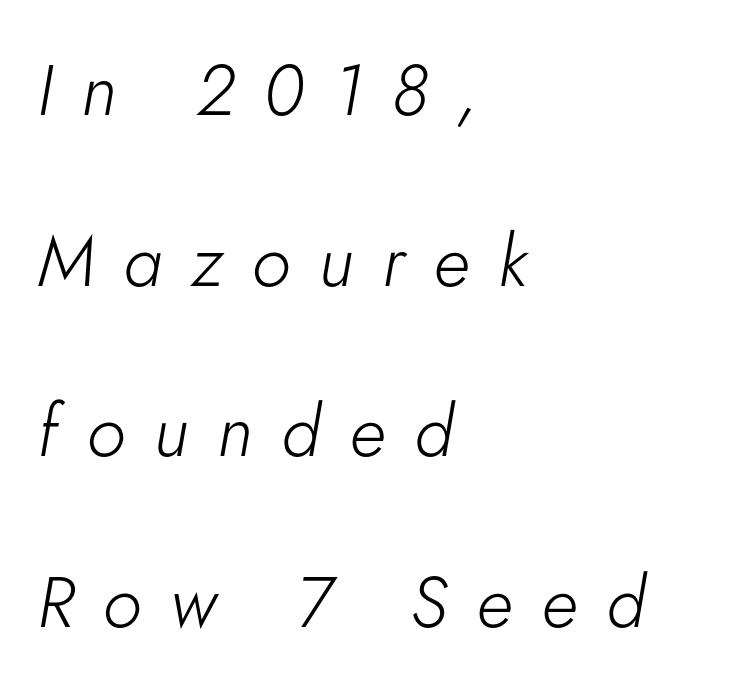
Q: Is the text bold? A: No.
Q: Is the text italic (slanted)? A: Yes, it leans right by about 5 degrees.
Q: Is the text underlined? A: No.
Q: How is the paragraph aligned? A: Left-aligned.
Q: Is the spacing between letters normal or unusually wide? A: Unusually wide.
Q: Is the spacing between lines tight, normal or loose? A: Loose.
Q: Width (condensed, normal, or wide)? A: Normal.
Q: Stroke contrast? A: Low.
Q: x-height? A: Small.
Q: Monospaced? A: No.
